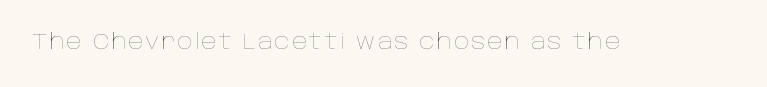
{"italic": "no", "bold": "no", "underline": "no", "glyph_px": 21}
